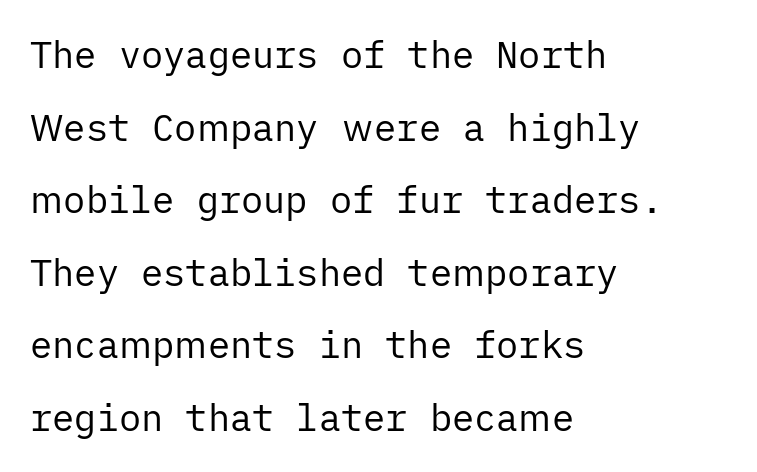
The glyphs in this specimen are sans serif. Leading: increased. Decoration check: the copy has no underline. The gaps between neighbouring characters are ordinary and unremarkable.
